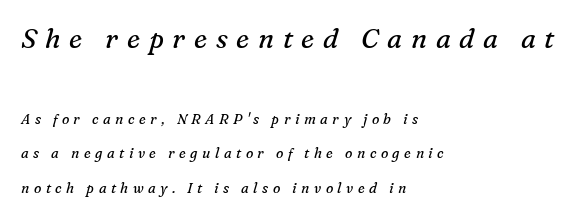
Q: Is the text bold? A: No.
Q: Is the text italic (slanted)? A: Yes, it leans right by about 16 degrees.
Q: Is the text underlined? A: No.
Q: How is the paragraph aligned? A: Left-aligned.
Q: Is the spacing between letters normal or unusually wide? A: Unusually wide.
Q: Is the spacing between lines tight, normal or loose? A: Loose.
Q: Which block of text is set in a larger size, the first (top) or the second (bottom)? A: The first (top) one.
